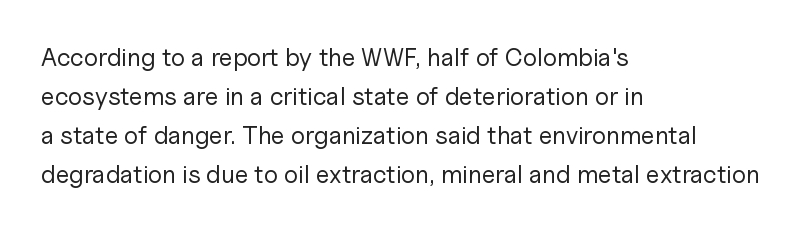
Q: Is the text bold? A: No.
Q: Is the text italic (slanted)? A: No, it is upright.
Q: Is the text underlined? A: No.
Q: How is the paragraph aligned? A: Left-aligned.
Q: Is the spacing between letters normal or unusually wide? A: Normal.
Q: Is the spacing between lines tight, normal or loose? A: Normal.
